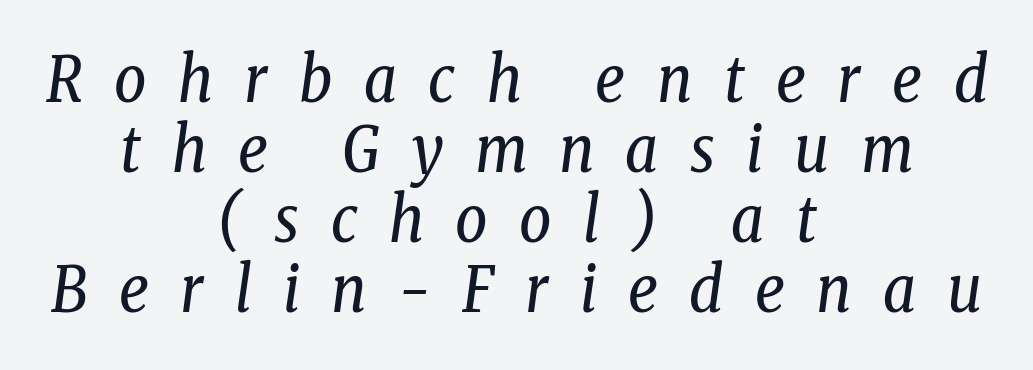
The image shows 63 px regular-weight, condensed serif type, italic (leaning right); set centered, tight line spacing (1.11x), unusually wide letter spacing (+0.5 em), not underlined; low stroke contrast and a medium x-height.
